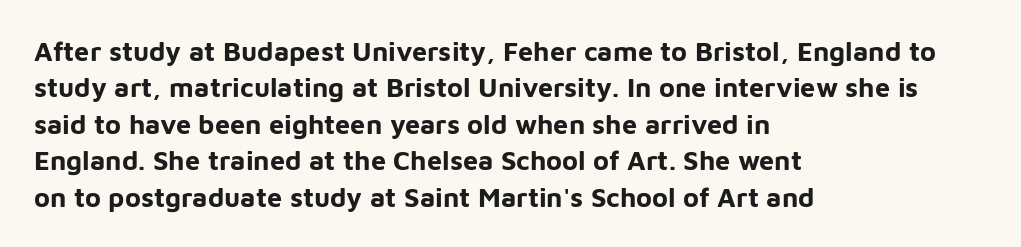
Q: Is the text bold? A: Yes.
Q: Is the text italic (slanted)? A: No, it is upright.
Q: Is the text underlined? A: No.
Q: How is the paragraph aligned? A: Left-aligned.
Q: Is the spacing between letters normal or unusually wide? A: Normal.
Q: Is the spacing between lines tight, normal or loose? A: Normal.
